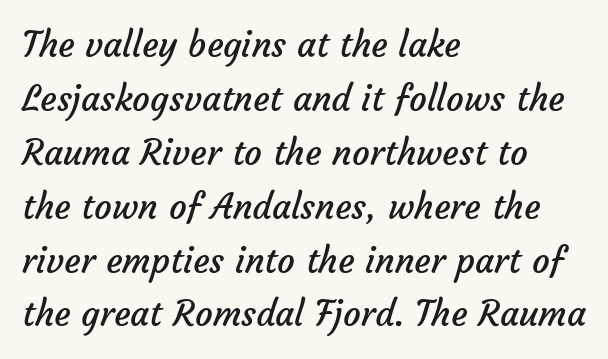
The image shows 35 px regular-weight sans-serif type; set left-aligned, normal line spacing (1.54x), normal letter spacing, not underlined; low stroke contrast and a medium x-height.
